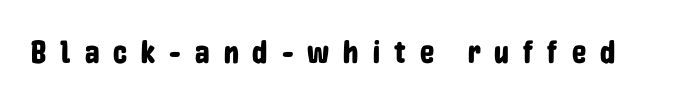
Q: Is the text italic (slanted)? A: No, it is upright.
Q: Is the typeface a serif or a sans-serif typeface? A: Sans-serif.
Q: Is the text underlined? A: No.
Q: Is the spacing between letters normal or unusually wide? A: Unusually wide.
Q: Width (condensed, normal, or wide)? A: Condensed.
Q: Stroke contrast? A: Low.
Q: x-height? A: Medium.
Q: Monospaced? A: No.
